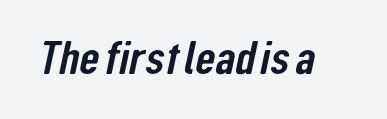
The typeface chosen for these lines omits serifs. Letters rest on an invisible, unmarked baseline. Tracking here is standard; glyphs follow each other at the usual distance. Do the characters align in a grid? No, the font is proportional.
